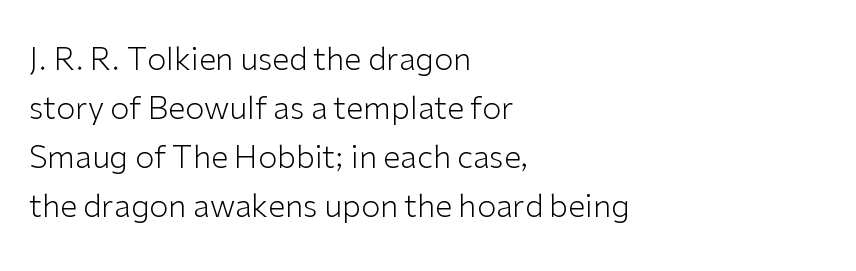
The text block is weighted toward the left margin, trailing off unevenly rightward. Baseline-to-baseline distance is the conventional proportion of letter height. In terms of posture, this sample is upright. Do the characters align in a grid? No, the font is proportional.
